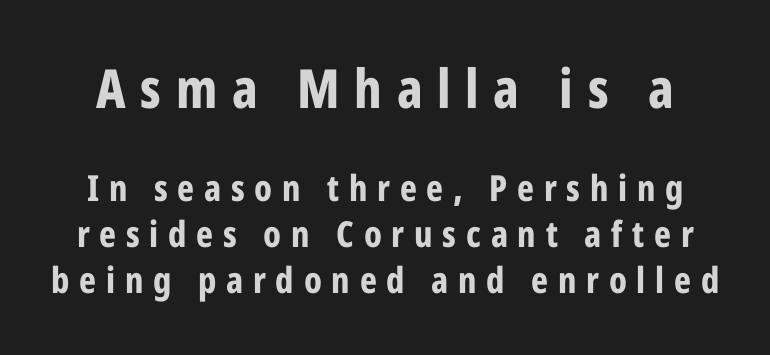
{"serif": "no", "italic": "no", "bold": "yes", "weight": "bold", "width": "condensed", "stroke_contrast": "low", "x_height": "medium", "monospaced": "no", "underline": "no", "line_spacing": "normal", "line_spacing_ratio": 1.28, "letter_spacing": "wide", "letter_spacing_em": 0.27, "larger_block": "first", "size_ratio": 1.5, "glyph_px": 54}
